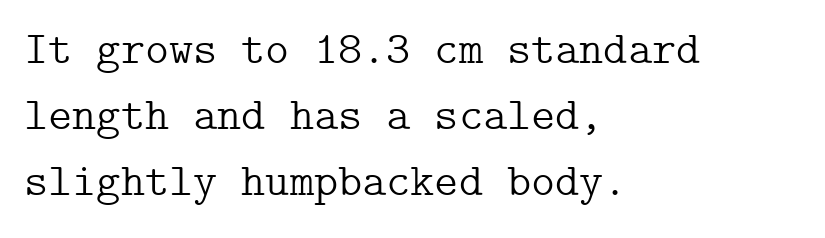
{"serif": "yes", "italic": "no", "bold": "no", "weight": "light", "width": "normal", "stroke_contrast": "low", "x_height": "medium", "underline": "no", "align": "left", "line_spacing": "normal", "line_spacing_ratio": 1.44, "letter_spacing": "normal", "letter_spacing_em": 0.0, "glyph_px": 46}
